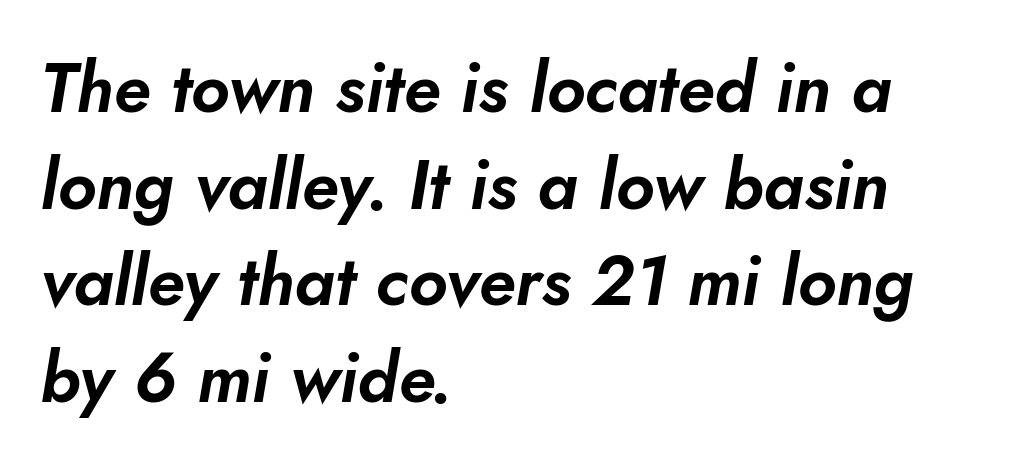
The image shows 69 px text type, italic (leaning right); set left-aligned, normal line spacing (1.4x), normal letter spacing, not underlined; low stroke contrast and a small x-height.
